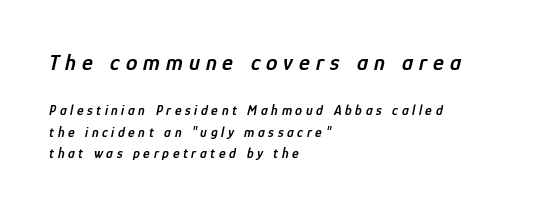
Q: Is the text bold? A: Semi-bold.
Q: Is the text italic (slanted)? A: Yes, it leans right by about 12 degrees.
Q: Is the text underlined? A: No.
Q: How is the paragraph aligned? A: Left-aligned.
Q: Is the spacing between letters normal or unusually wide? A: Unusually wide.
Q: Is the spacing between lines tight, normal or loose? A: Normal.
Q: Which block of text is set in a larger size, the first (top) or the second (bottom)? A: The first (top) one.
